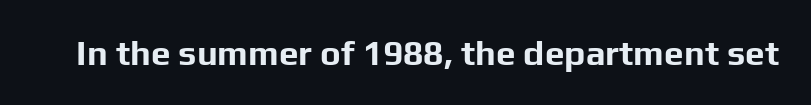
Q: Is the text bold? A: Yes.
Q: Is the text italic (slanted)? A: No, it is upright.
Q: Is the typeface a serif or a sans-serif typeface? A: Sans-serif.
Q: Is the text underlined? A: No.
Q: Is the spacing between letters normal or unusually wide? A: Normal.
Q: Width (condensed, normal, or wide)? A: Normal.
Q: Stroke contrast? A: Low.
Q: x-height? A: Medium.
Q: Monospaced? A: No.
